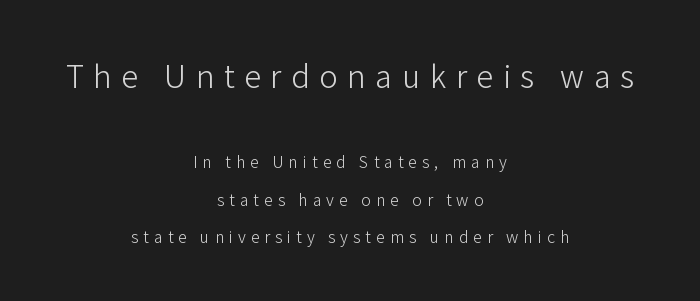
The image shows 31 px light sans-serif type, upright; set centered, loose line spacing (2.34x), unusually wide letter spacing (+0.31 em), not underlined; the first (top) block is 1.94x larger; low stroke contrast and a medium x-height.
